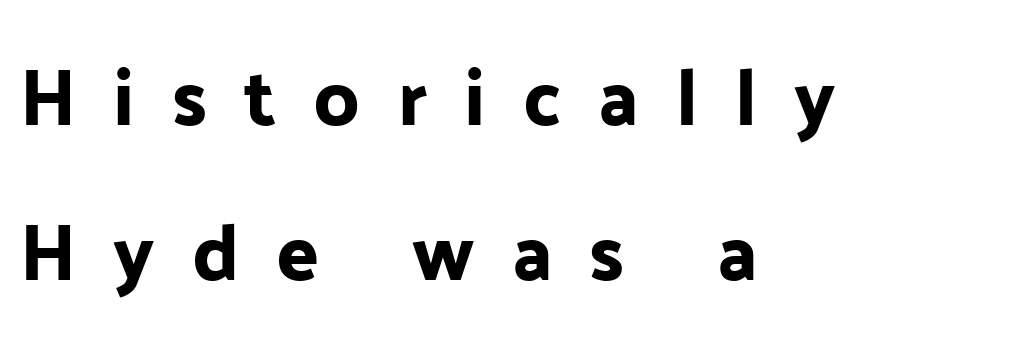
Inter-character spacing is expanded well beyond the font's built-in metrics. This is sans-serif lettering, the kind often seen on screens and signage. The glyphs are unaccompanied by any horizontal stroke below them. Teacher's note: observe the even left margin — that is flush-left alignment. Baseline-to-baseline distance is far greater than the letter height.
